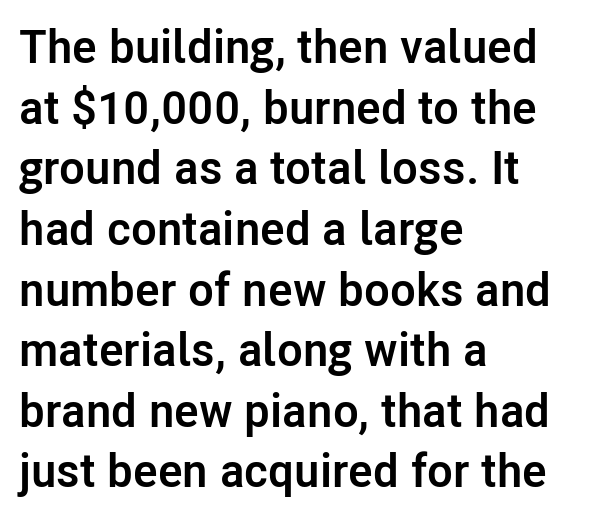
Left-aligned paragraph, ragged on the right. The space beneath each line is pristine and unruled. The text was rendered using a sans face with plain stroke endings. Regarding leading, the lines here are spaced in the standard way. The gaps between neighbouring characters are ordinary and unremarkable.
